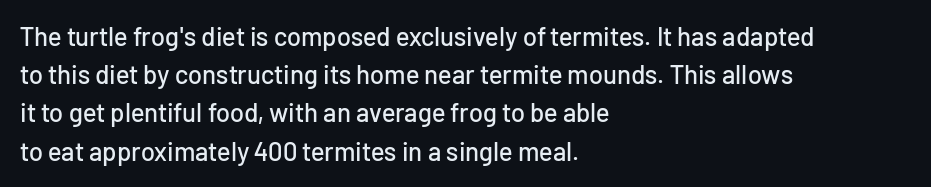
The image shows 26 px text type, upright; set left-aligned, normal line spacing (1.47x), normal letter spacing, not underlined.
